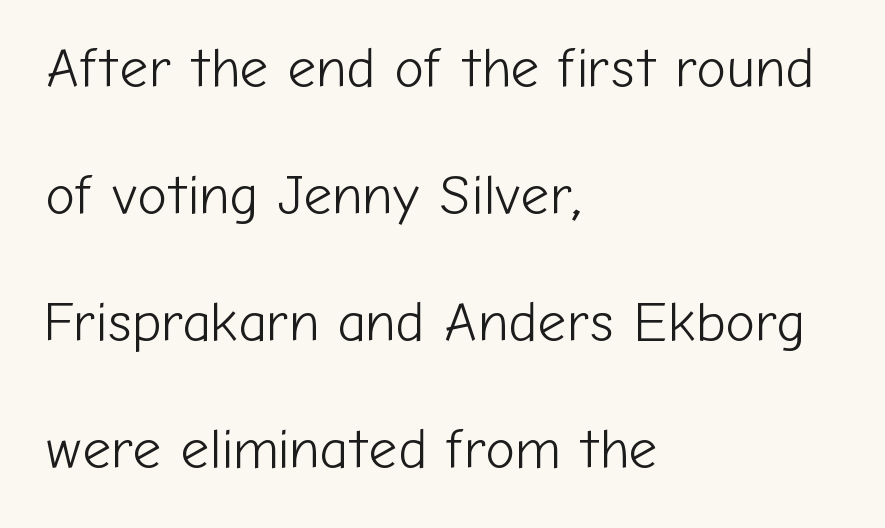
Q: Is the text bold? A: No.
Q: Is the text italic (slanted)? A: No, it is upright.
Q: Is the typeface a serif or a sans-serif typeface? A: Sans-serif.
Q: Is the text underlined? A: No.
Q: How is the paragraph aligned? A: Left-aligned.
Q: Is the spacing between letters normal or unusually wide? A: Normal.
Q: Is the spacing between lines tight, normal or loose? A: Loose.
Q: Width (condensed, normal, or wide)? A: Normal.
Q: Stroke contrast? A: Low.
Q: x-height? A: Medium.
Q: Monospaced? A: No.
